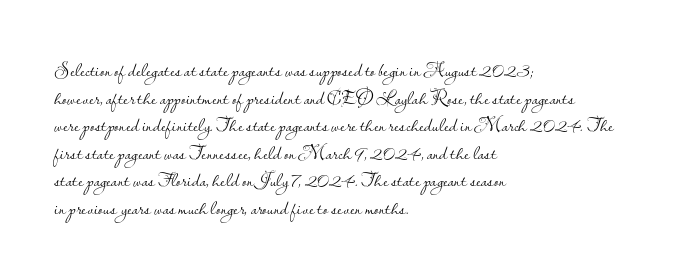
Q: Is the text bold? A: No.
Q: Is the text italic (slanted)? A: Yes.
Q: Is the text underlined? A: No.
Q: How is the paragraph aligned? A: Left-aligned.
Q: Is the spacing between letters normal or unusually wide? A: Normal.
Q: Is the spacing between lines tight, normal or loose? A: Normal.
